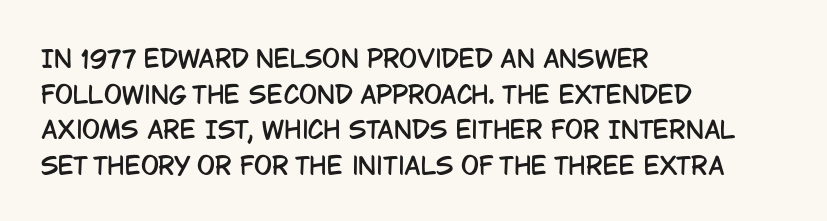
Q: Is the text italic (slanted)? A: No, it is upright.
Q: Is the text underlined? A: No.
Q: How is the paragraph aligned? A: Left-aligned.
Q: Is the spacing between letters normal or unusually wide? A: Normal.
Q: Is the spacing between lines tight, normal or loose? A: Normal.
